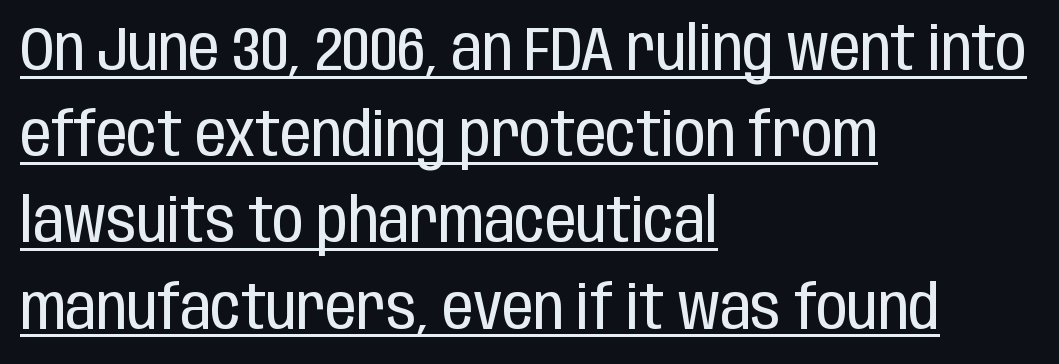
The image shows 62 px regular-weight, condensed sans-serif type, upright; set left-aligned, normal line spacing (1.39x), normal letter spacing, underlined; low stroke contrast and a large x-height.
